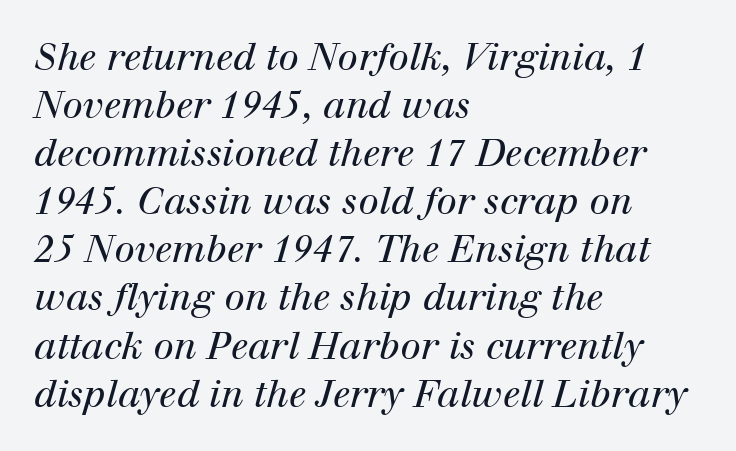
Note the varied advance widths — an 'i' is clearly narrower than an 'm'. Nothing heavy about these letters — not bold at all. The letters are slanted; this is an italic face. The space between consecutive lines is moderate. The words here are not underlined. Does the copy run flush right? No — it runs flush left.
